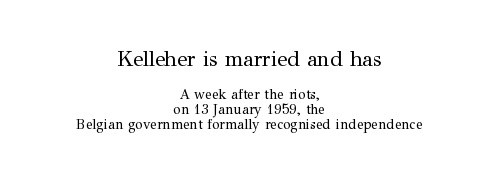
Q: Is the text bold? A: No.
Q: Is the text italic (slanted)? A: No, it is upright.
Q: Is the text underlined? A: No.
Q: How is the paragraph aligned? A: Centered.
Q: Is the spacing between letters normal or unusually wide? A: Normal.
Q: Is the spacing between lines tight, normal or loose? A: Tight.
Q: Which block of text is set in a larger size, the first (top) or the second (bottom)? A: The first (top) one.
